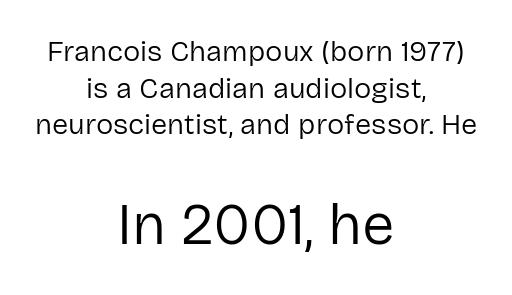
A roman cut, with each character standing at attention. This rendering employs a face without finishing strokes, i.e., a sans-serif. The strokes carry an ordinary text weight at most. The letterforms sit shoulder to shoulder at normal distance. These lines are rendered in a variable-pitch font. A student would notice the bottom passage is typeset larger than what precedes it.
